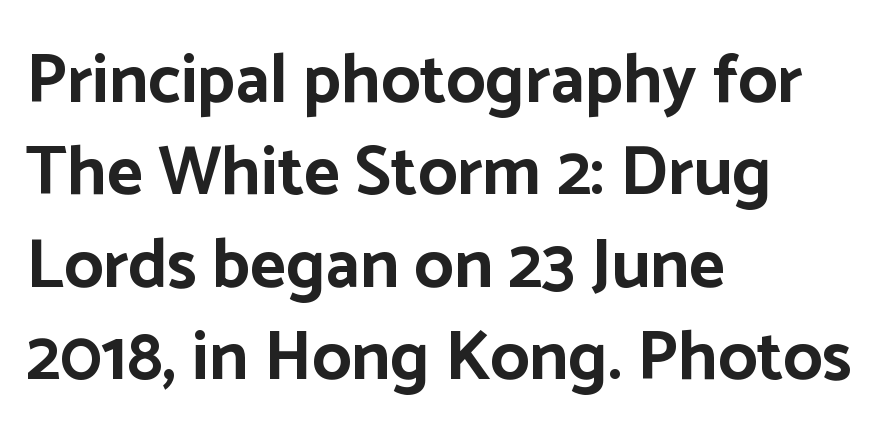
Q: Is the text bold? A: Yes.
Q: Is the text italic (slanted)? A: No, it is upright.
Q: Is the typeface a serif or a sans-serif typeface? A: Sans-serif.
Q: Is the text underlined? A: No.
Q: How is the paragraph aligned? A: Left-aligned.
Q: Is the spacing between letters normal or unusually wide? A: Normal.
Q: Is the spacing between lines tight, normal or loose? A: Normal.
Q: Width (condensed, normal, or wide)? A: Normal.
Q: Stroke contrast? A: Low.
Q: x-height? A: Medium.
Q: Monospaced? A: No.
